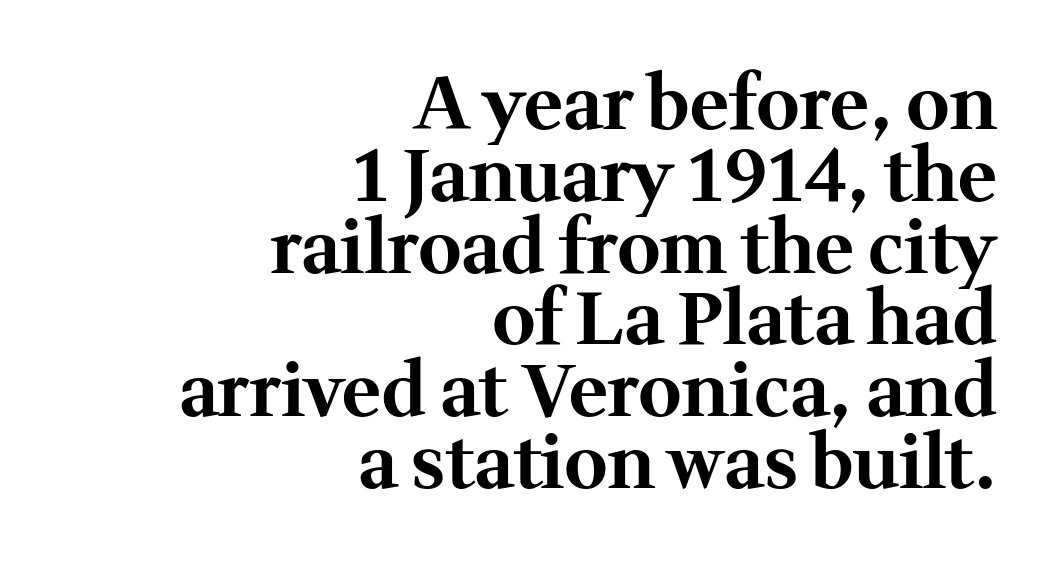
The image shows 74 px bold serif type, upright; set right-aligned, tight line spacing (0.97x), normal letter spacing, not underlined; medium stroke contrast and a medium x-height.
